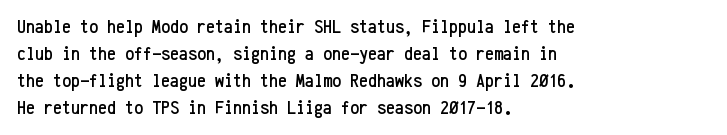
{"italic": "no", "underline": "no", "align": "left", "line_spacing": "normal", "line_spacing_ratio": 1.35, "letter_spacing": "normal", "letter_spacing_em": 0.0, "glyph_px": 20}
